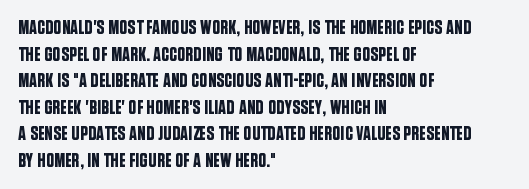
Which margin do the lines hug? The left one — the right edge is uneven. Do the letters lean? They stand straight. Students, note that the glyphs here touch the page at normal intervals. The block of text has a typical density, with ordinary space between rows. Unmarked baselines from the first word to the last.
